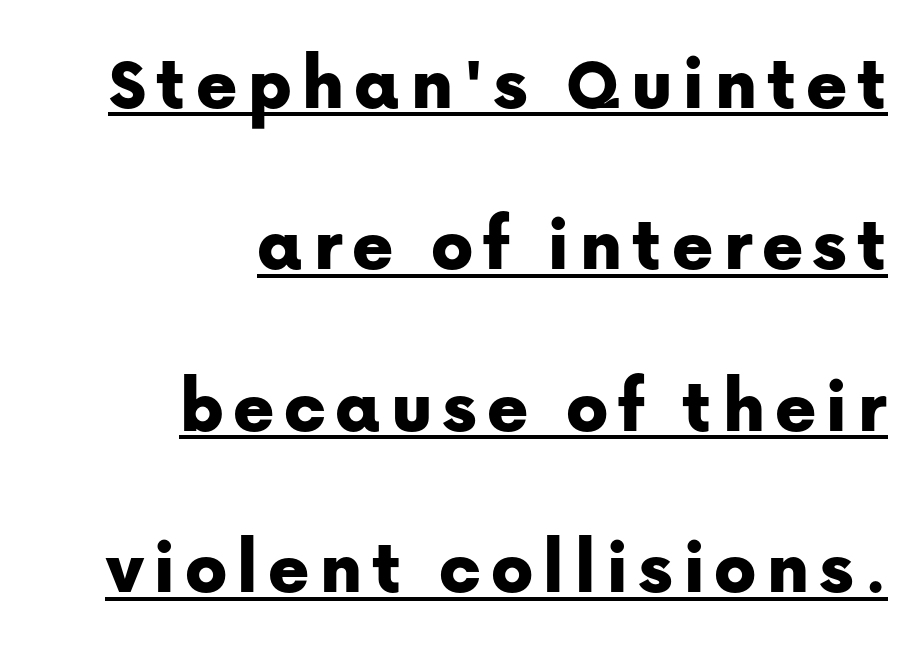
Q: Is the text italic (slanted)? A: No, it is upright.
Q: Is the typeface a serif or a sans-serif typeface? A: Sans-serif.
Q: Is the text underlined? A: Yes.
Q: How is the paragraph aligned? A: Right-aligned.
Q: Is the spacing between lines tight, normal or loose? A: Loose.
Q: Width (condensed, normal, or wide)? A: Normal.
Q: Stroke contrast? A: Low.
Q: x-height? A: Medium.
Q: Monospaced? A: No.
